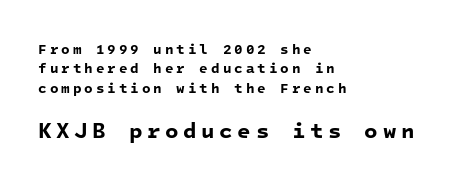
The image shows 22 px bold type; set left-aligned, normal line spacing (1.39x), unusually wide letter spacing (+0.21 em), not underlined; the second (bottom) block is 1.57x larger.
